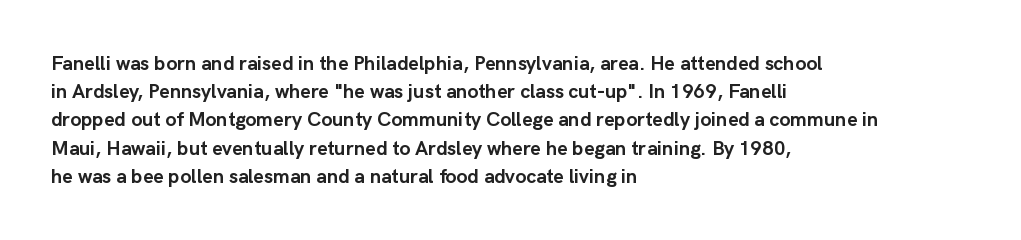
Q: Is the text bold? A: Yes.
Q: Is the text italic (slanted)? A: No, it is upright.
Q: Is the text underlined? A: No.
Q: How is the paragraph aligned? A: Left-aligned.
Q: Is the spacing between letters normal or unusually wide? A: Normal.
Q: Is the spacing between lines tight, normal or loose? A: Normal.
